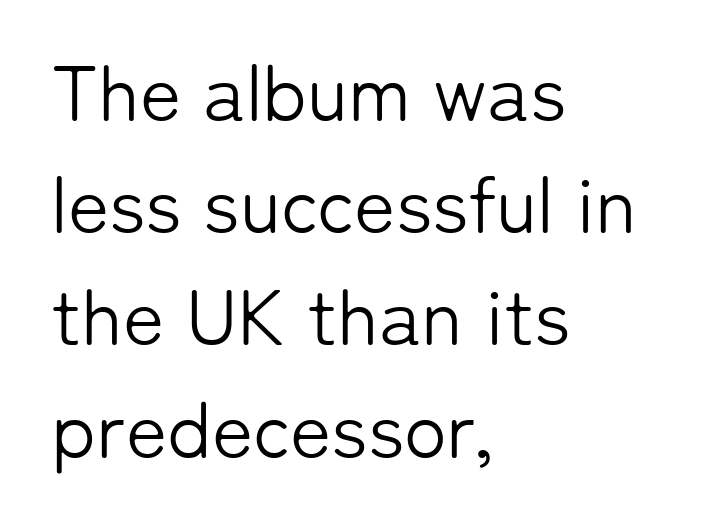
The image shows 79 px light sans-serif type, upright; set left-aligned, normal line spacing (1.42x), normal letter spacing, not underlined; low stroke contrast and a medium x-height.
